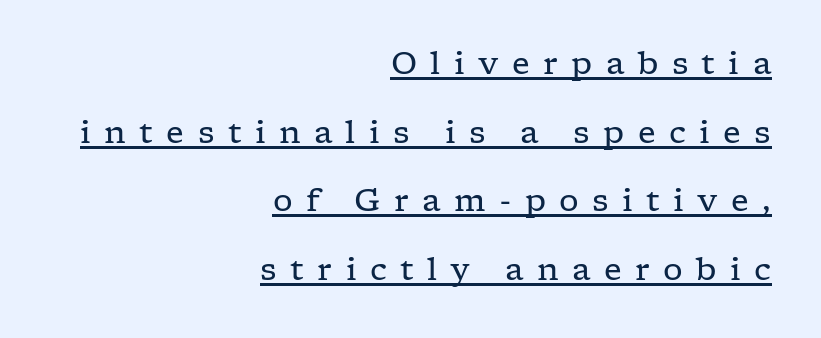
The image shows 31 px regular-weight, wide serif type, upright; set right-aligned, loose line spacing (2.21x), unusually wide letter spacing (+0.43 em), underlined; low stroke contrast and a medium x-height.
